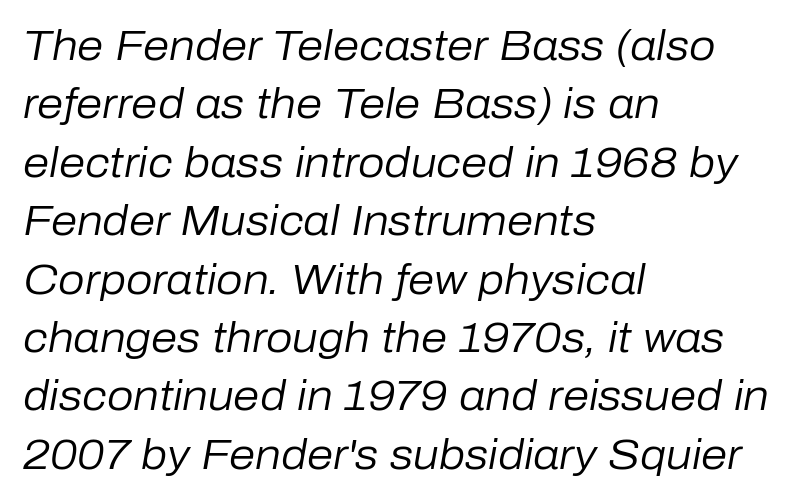
{"italic": "yes", "lean": "right", "slant_degrees": 10, "bold": "no", "weight": "regular", "width": "normal", "stroke_contrast": "low", "x_height": "medium", "monospaced": "no", "underline": "no", "align": "left", "line_spacing": "normal", "line_spacing_ratio": 1.39, "letter_spacing": "normal", "letter_spacing_em": 0.0, "glyph_px": 42}
